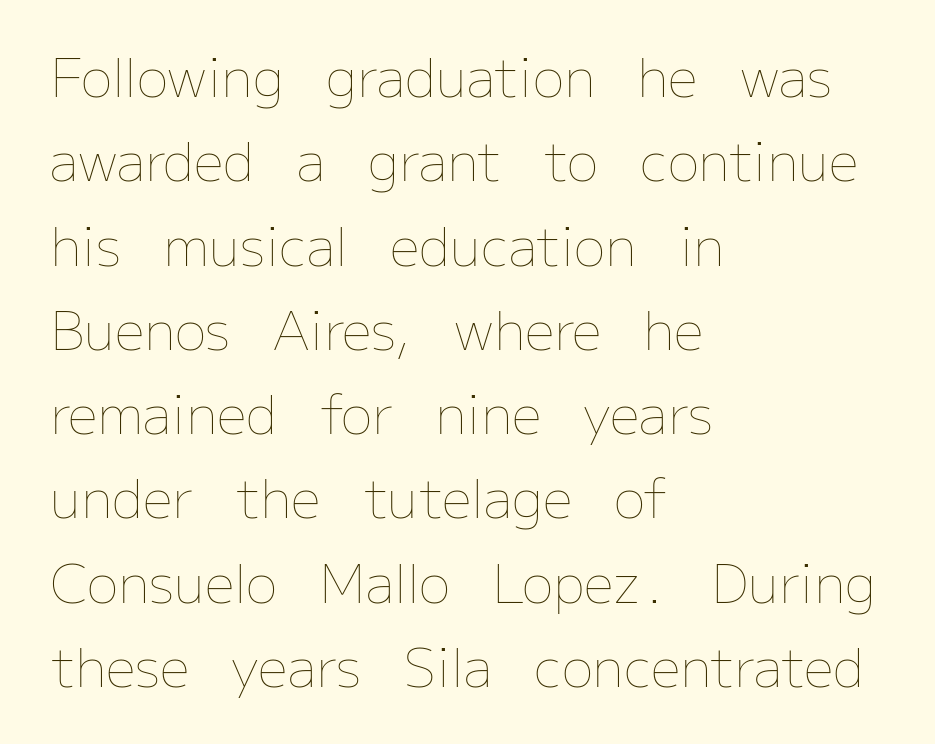
The image shows 53 px thin type, upright; set left-aligned, normal line spacing (1.59x), normal letter spacing, not underlined; low stroke contrast and a medium x-height.
